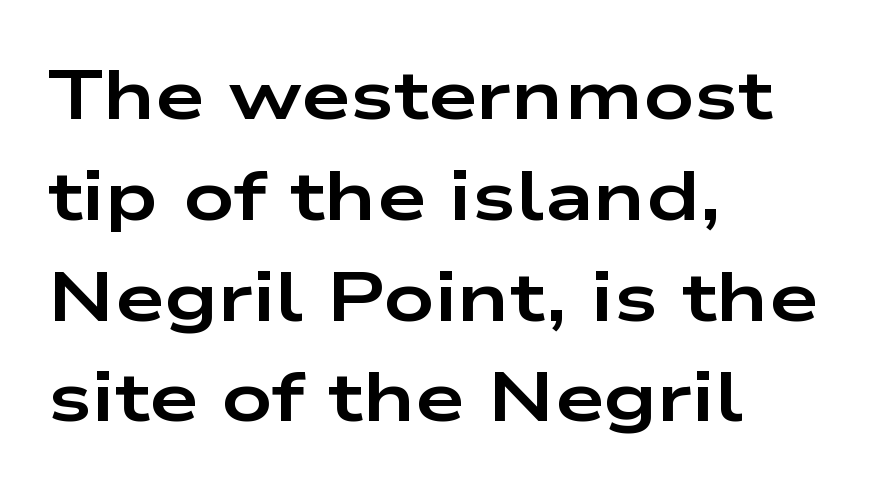
The image shows 70 px bold, wide sans-serif type, upright; set left-aligned, normal line spacing (1.44x), normal letter spacing, not underlined; low stroke contrast and a medium x-height.
